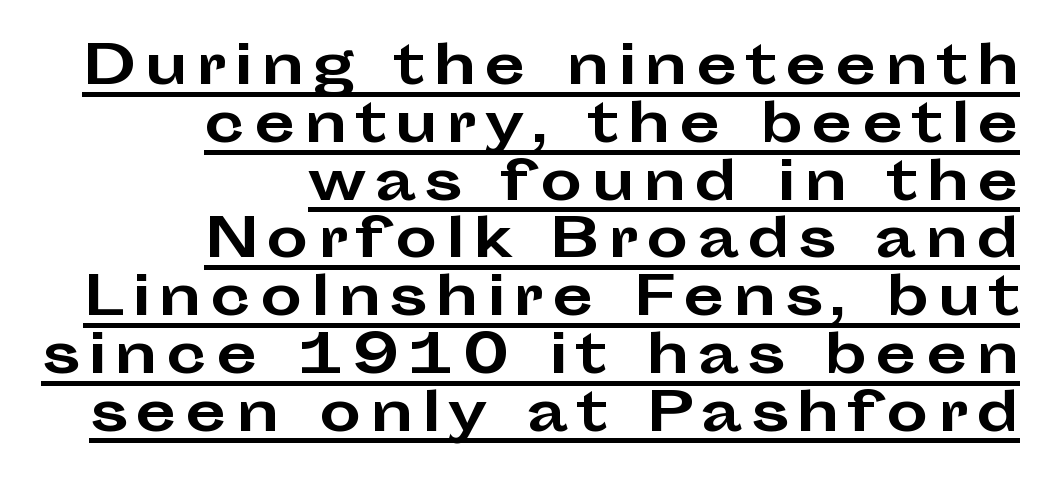
The image shows 53 px bold, wide sans-serif type, upright; set right-aligned, tight line spacing (1.09x), underlined; low stroke contrast and a medium x-height.
